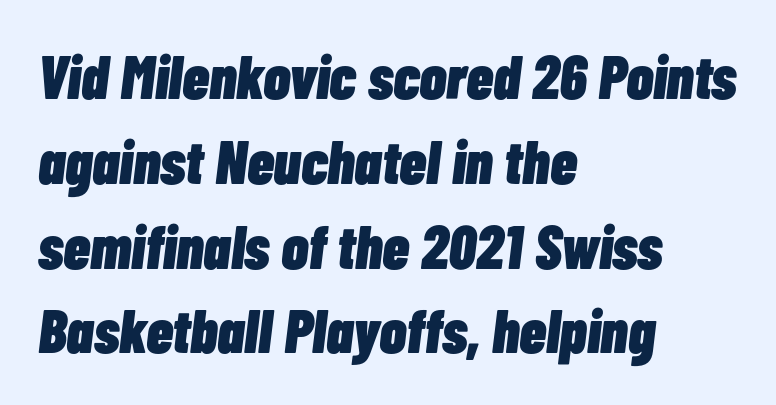
{"italic": "yes", "lean": "right", "slant_degrees": 7, "bold": "yes", "weight": "heavy", "width": "condensed", "stroke_contrast": "low", "x_height": "medium", "monospaced": "no", "underline": "no", "align": "left", "line_spacing": "normal", "line_spacing_ratio": 1.39, "letter_spacing": "normal", "letter_spacing_em": 0.0, "glyph_px": 61}
